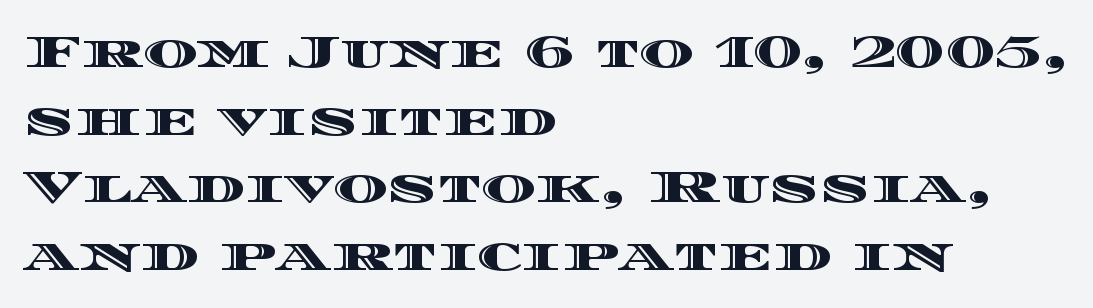
The image shows 46 px wide type, upright; set left-aligned, normal line spacing (1.47x), normal letter spacing, not underlined; a large x-height.
